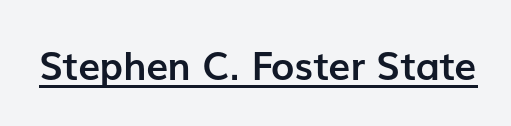
{"serif": "no", "italic": "no", "bold": "yes", "weight": "semibold", "width": "normal", "stroke_contrast": "low", "x_height": "medium", "monospaced": "no", "underline": "yes", "letter_spacing": "normal", "letter_spacing_em": 0.0, "glyph_px": 39}
